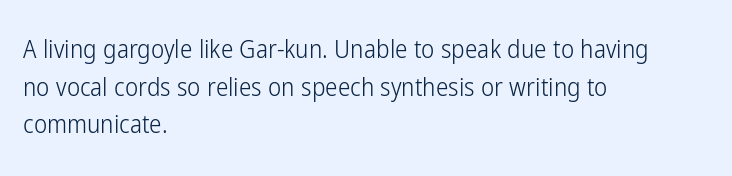
{"italic": "no", "bold": "no", "underline": "no", "align": "left", "line_spacing": "normal", "line_spacing_ratio": 1.51, "letter_spacing": "normal", "letter_spacing_em": 0.0, "glyph_px": 25}
